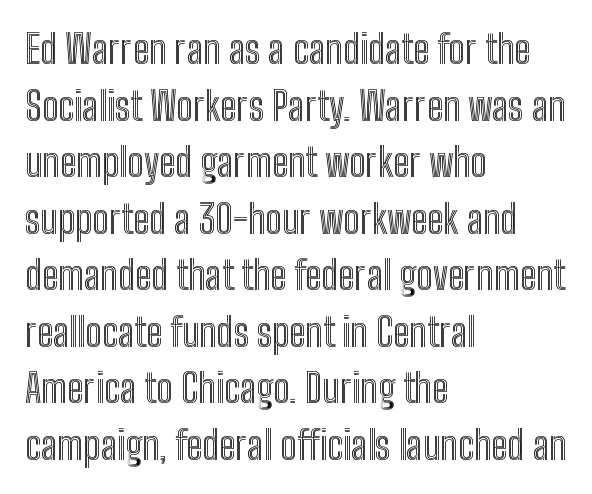
The rendering anchors every line to the left-hand side. Whoever set this chose a conventional vertical rhythm. A typesetter would call this proportional, since set widths differ per character. Every stem runs plumb, perpendicular to the baseline. There is no visible air inserted between adjacent glyphs.
